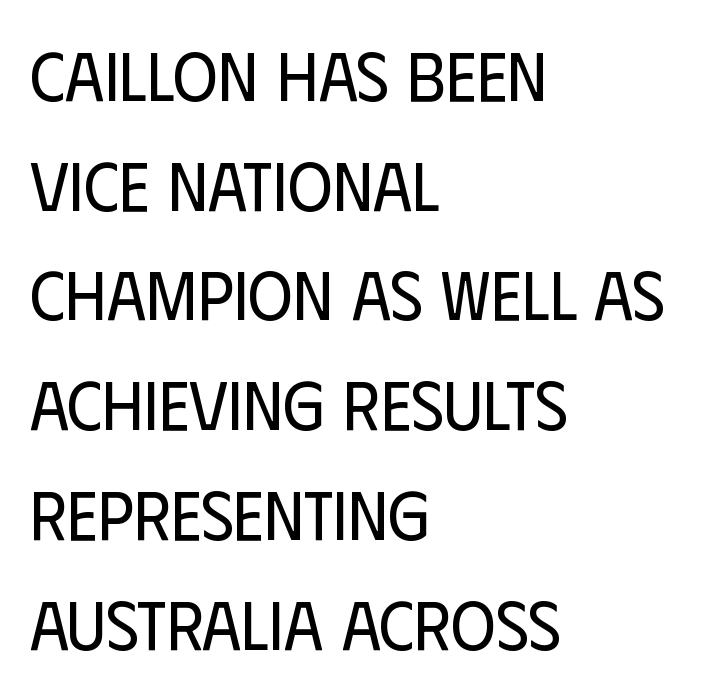
Just letters on the line, the space beneath them empty. Each line starts at the same left margin while the right side varies. No italicization has been applied; the sample stays upright. Honestly, the row spacing looks completely unremarkable.
